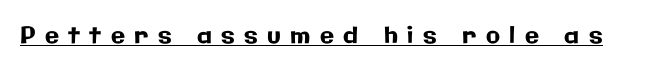
A baseline rule has been typeset under these characters. The axis of the letterforms is exactly vertical. The face used here is rendered with a markedly widened letterfit.
